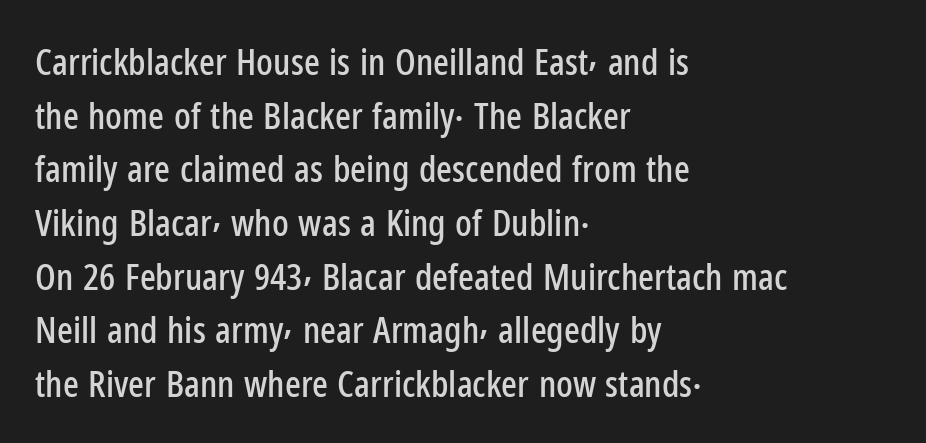
The image shows 37 px condensed sans-serif type, upright; set left-aligned, normal line spacing (1.45x), normal letter spacing, not underlined; low stroke contrast and a medium x-height.
